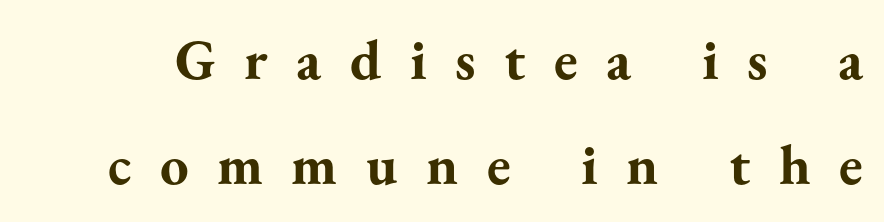
Q: Is the text bold? A: Yes.
Q: Is the text italic (slanted)? A: No, it is upright.
Q: Is the typeface a serif or a sans-serif typeface? A: Serif.
Q: Is the text underlined? A: No.
Q: Is the spacing between letters normal or unusually wide? A: Unusually wide.
Q: Width (condensed, normal, or wide)? A: Normal.
Q: Stroke contrast? A: Medium.
Q: x-height? A: Small.
Q: Monospaced? A: No.
